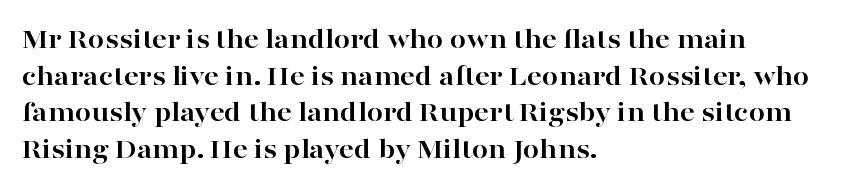
The image shows 29 px bold, wide serif type, upright; set left-aligned, normal line spacing (1.26x), normal letter spacing, not underlined; high stroke contrast and a medium x-height.
